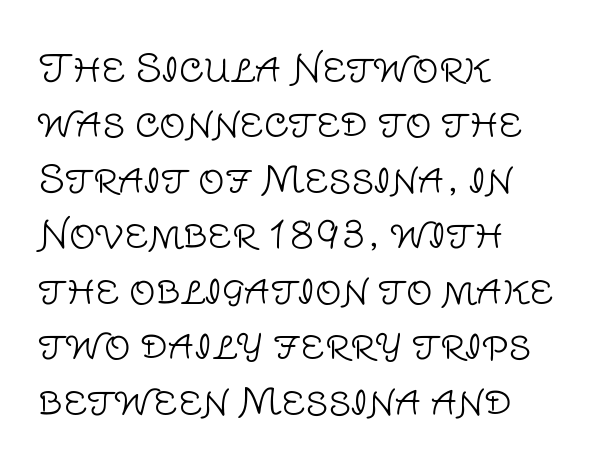
The image shows 37 px light sans-serif type; set left-aligned, normal line spacing (1.5x), normal letter spacing, not underlined; low stroke contrast and a large x-height.
